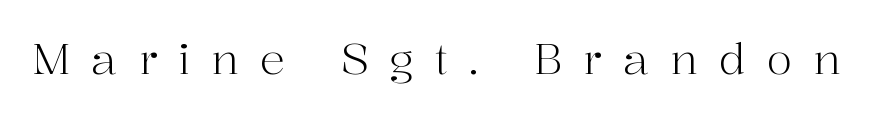
Posture: upright roman. Observe the wide spacing: letters keep a clear distance from each other. You could not count columns in this text — the font is proportionally spaced. Underlining? Definitely not there. Old-style or modern, the face here clearly has serifs.
